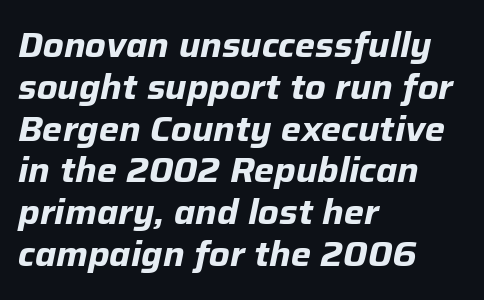
Q: Is the text bold? A: Yes.
Q: Is the text italic (slanted)? A: Yes, it leans right by about 12 degrees.
Q: Is the text underlined? A: No.
Q: How is the paragraph aligned? A: Left-aligned.
Q: Is the spacing between letters normal or unusually wide? A: Normal.
Q: Width (condensed, normal, or wide)? A: Normal.
Q: Stroke contrast? A: Low.
Q: x-height? A: Medium.
Q: Monospaced? A: No.
